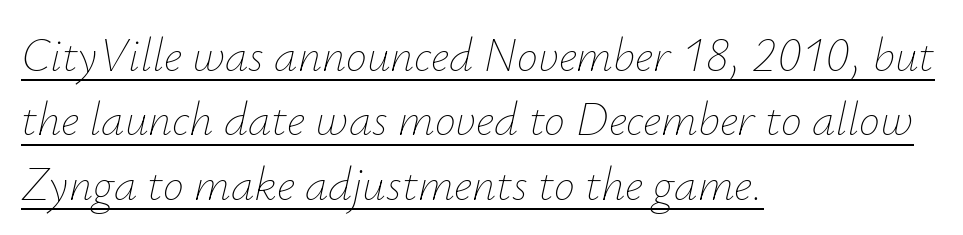
Left-aligned paragraph, ragged on the right. This is underlined copy, the kind a proofreader might mark for attention. Weight: regular or lighter. Yep, that's italic — everything's leaning. Character widths vary here, with narrow letters taking less room than wide ones. Evenly set lines give the paragraph a standard silhouette.
